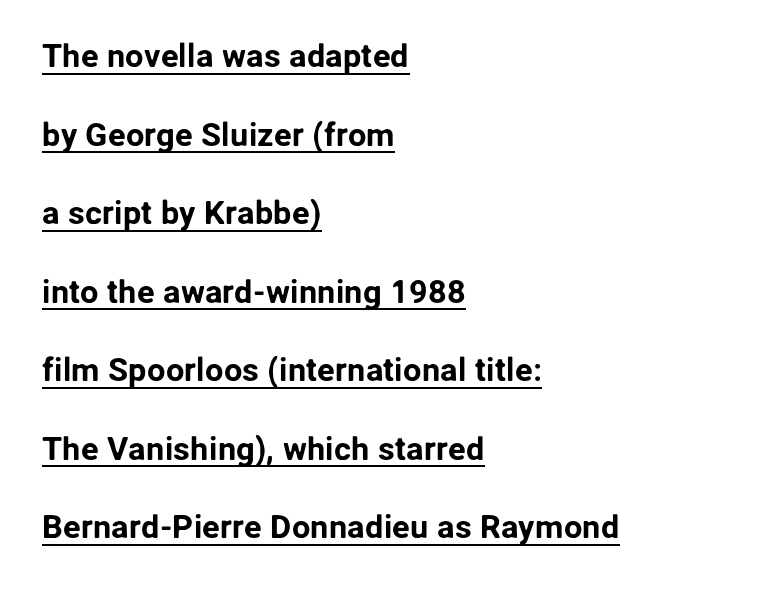
{"serif": "no", "italic": "no", "width": "normal", "stroke_contrast": "low", "x_height": "medium", "monospaced": "no", "underline": "yes", "align": "left", "line_spacing": "loose", "line_spacing_ratio": 2.38, "letter_spacing": "normal", "letter_spacing_em": 0.0, "glyph_px": 33}
